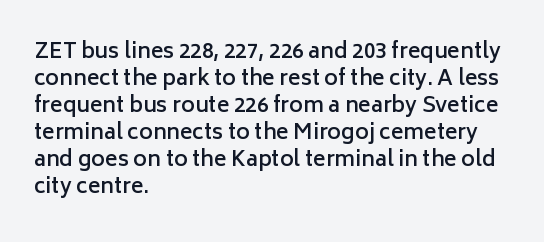
The image shows 21 px text type, upright; set left-aligned, normal line spacing (1.29x), normal letter spacing, not underlined.
